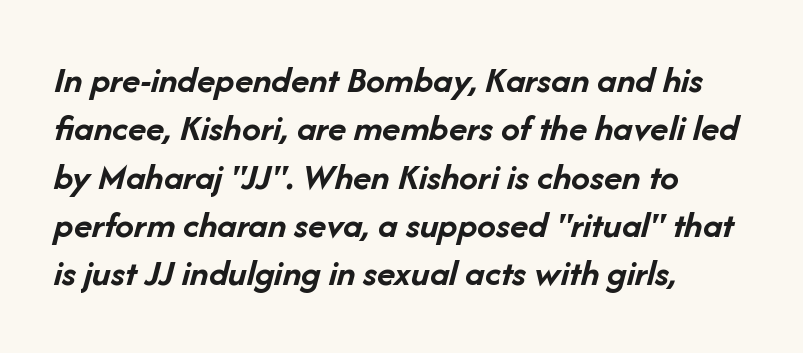
Q: Is the text bold? A: Yes.
Q: Is the text italic (slanted)? A: Yes, it leans right by about 14 degrees.
Q: Is the text underlined? A: No.
Q: How is the paragraph aligned? A: Left-aligned.
Q: Is the spacing between letters normal or unusually wide? A: Normal.
Q: Is the spacing between lines tight, normal or loose? A: Normal.
Q: Width (condensed, normal, or wide)? A: Normal.
Q: Stroke contrast? A: Low.
Q: x-height? A: Medium.
Q: Monospaced? A: No.
